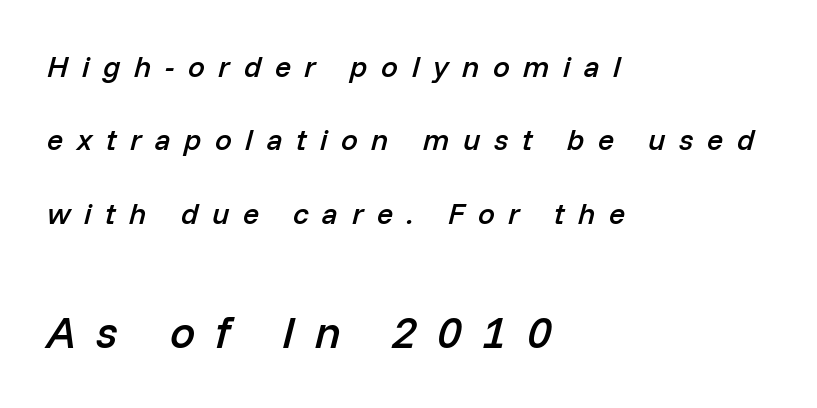
The image shows 45 px semibold type, italic (leaning right); set left-aligned, loose line spacing (2.45x), unusually wide letter spacing (+0.45 em), not underlined; the second (bottom) block is 1.5x larger; low stroke contrast and a medium x-height.
